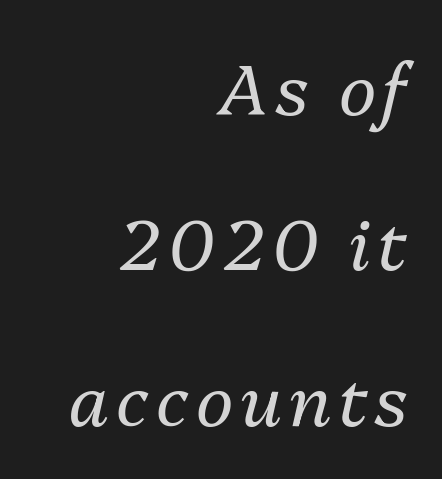
The letters are slanted; this is an italic face. Each line ends at the same right margin while the left side varies. Do the characters align in a grid? No, the font is proportional. The font sits on the lighter half of the weight spectrum, regular included. Successive baselines arrive slowly, with a big drop between each. Nobody drew a line under any word here.
